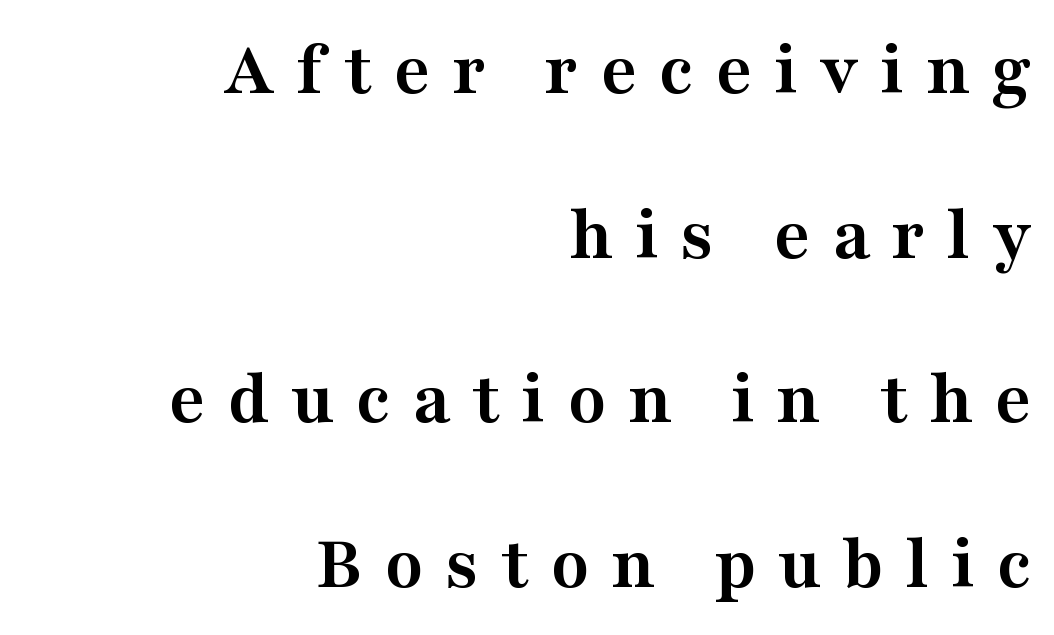
Q: Is the text bold? A: Yes.
Q: Is the text italic (slanted)? A: No, it is upright.
Q: Is the typeface a serif or a sans-serif typeface? A: Serif.
Q: Is the text underlined? A: No.
Q: How is the paragraph aligned? A: Right-aligned.
Q: Is the spacing between letters normal or unusually wide? A: Unusually wide.
Q: Is the spacing between lines tight, normal or loose? A: Loose.
Q: Width (condensed, normal, or wide)? A: Wide.
Q: Stroke contrast? A: Medium.
Q: x-height? A: Medium.
Q: Monospaced? A: No.
